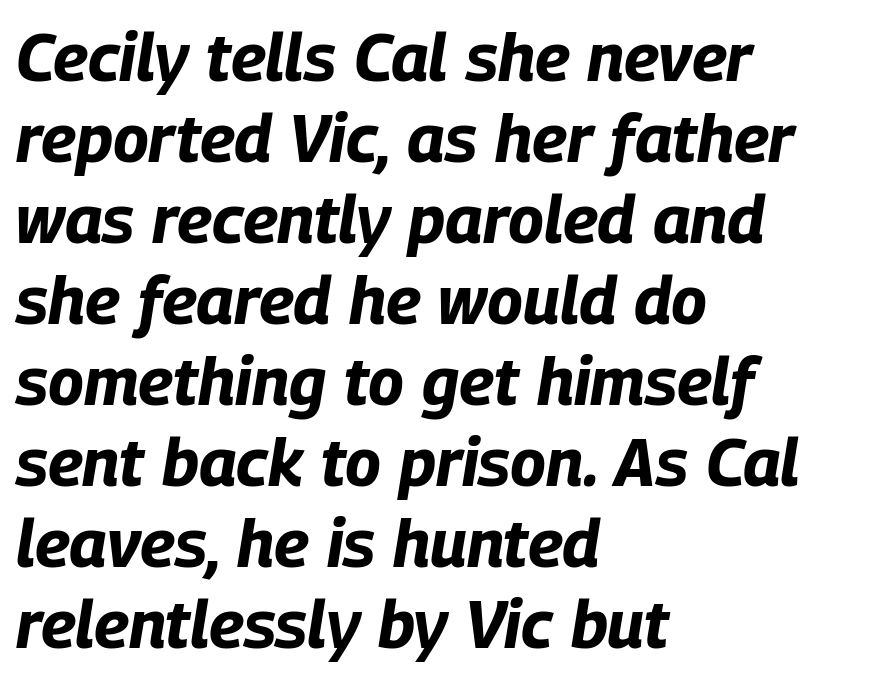
Each letter keeps its own natural width here, so spacing adapts to shape. Caption: standard tracking, unaltered. If you drew a line through each stem, it would be angled. Which margin do the lines hug? The left one — the right edge is uneven. A clean baseline with only descenders dipping below it. Heavy-handed strokes throughout: this text is bold.
